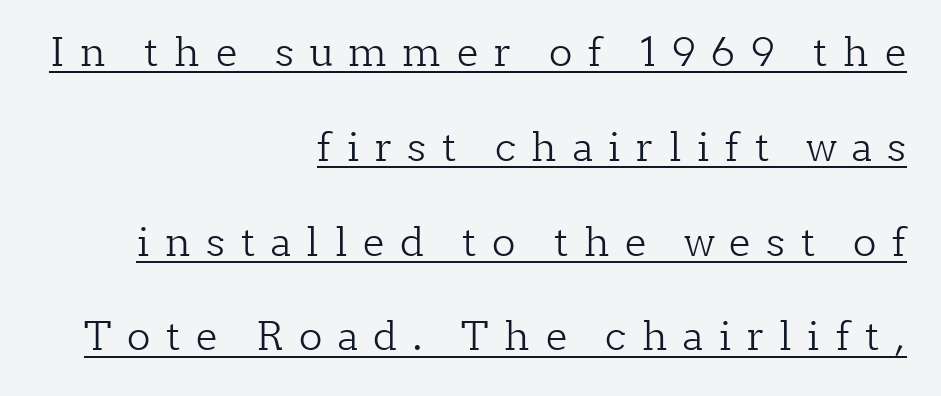
The image shows 39 px light serif type, upright; set right-aligned, loose line spacing (2.43x), unusually wide letter spacing (+0.4 em), underlined; low stroke contrast and a medium x-height.
